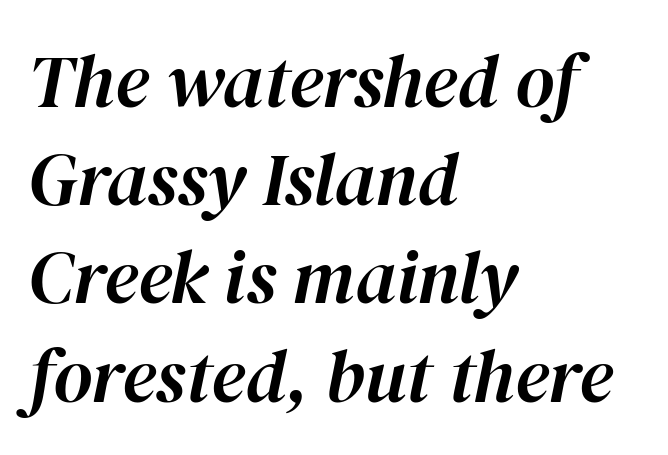
{"italic": "yes", "lean": "right", "slant_degrees": 12, "width": "normal", "stroke_contrast": "high", "x_height": "medium", "monospaced": "no", "underline": "no", "align": "left", "line_spacing": "normal", "line_spacing_ratio": 1.31, "letter_spacing": "normal", "letter_spacing_em": 0.0, "glyph_px": 75}
